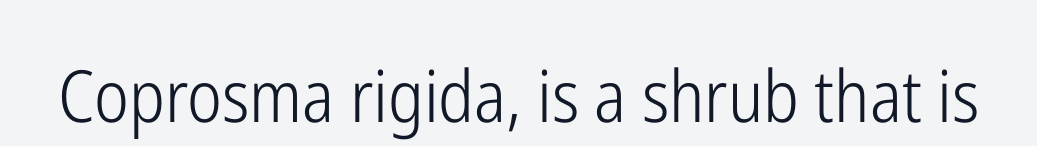
{"serif": "no", "italic": "no", "bold": "no", "weight": "light", "width": "condensed", "stroke_contrast": "low", "x_height": "medium", "monospaced": "no", "underline": "no", "letter_spacing": "normal", "letter_spacing_em": 0.0, "glyph_px": 72}
